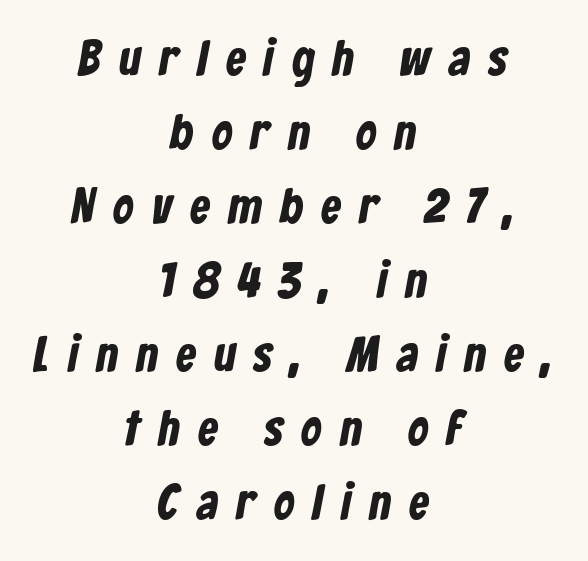
{"serif": "no", "bold": "yes", "weight": "bold", "width": "condensed", "stroke_contrast": "low", "x_height": "medium", "monospaced": "no", "underline": "no", "align": "center", "line_spacing": "normal", "line_spacing_ratio": 1.48, "letter_spacing": "wide", "letter_spacing_em": 0.37, "glyph_px": 50}
